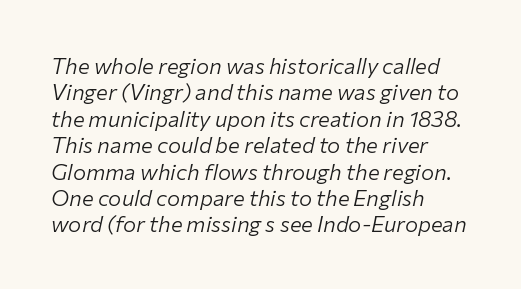
The lettering tilts uniformly, giving the passage an italic look. This is not heavy type; no bold has been used. Horizontal alignment here is leftward, the default for most running prose. Honestly, the letter spacing is just normal — you wouldn't notice it. Rule under the text: the space is simply empty.
